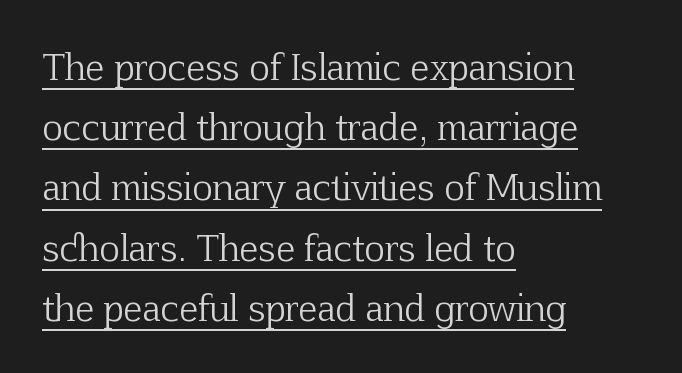
Q: Is the text bold? A: No.
Q: Is the text italic (slanted)? A: No, it is upright.
Q: Is the typeface a serif or a sans-serif typeface? A: Serif.
Q: Is the text underlined? A: Yes.
Q: How is the paragraph aligned? A: Left-aligned.
Q: Is the spacing between letters normal or unusually wide? A: Normal.
Q: Width (condensed, normal, or wide)? A: Normal.
Q: Stroke contrast? A: Low.
Q: x-height? A: Medium.
Q: Monospaced? A: No.
